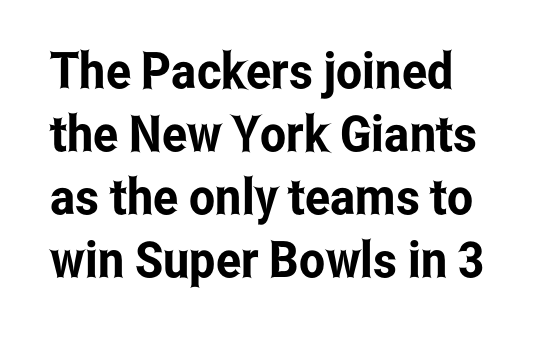
{"serif": "no", "italic": "no", "width": "condensed", "stroke_contrast": "low", "x_height": "medium", "monospaced": "no", "underline": "no", "align": "left", "line_spacing": "normal", "line_spacing_ratio": 1.26, "letter_spacing": "normal", "letter_spacing_em": 0.0, "glyph_px": 50}
